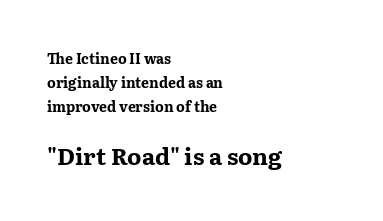
Nothing unusual about the tracking: characters are spaced as the font intends. Italic: no, the glyphs are upright roman. Heavy, bold letterforms. A clean baseline with only descenders dipping below it.
